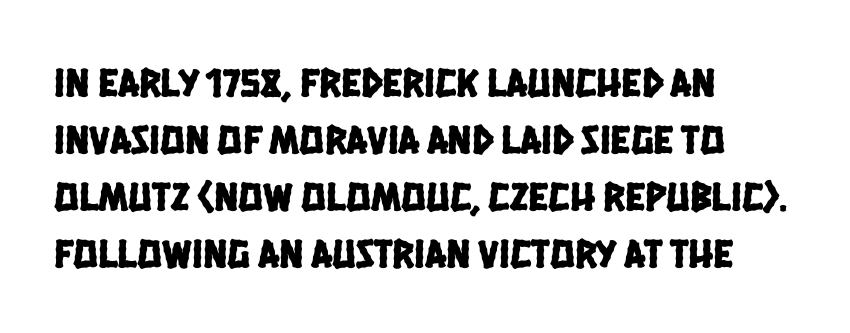
Do the characters align in a grid? No, the font is proportional. Regarding leading, the lines here are spaced in the standard way. Glyph-to-glyph distance matches everyday printed text. This rendering features lettering with no underline.
